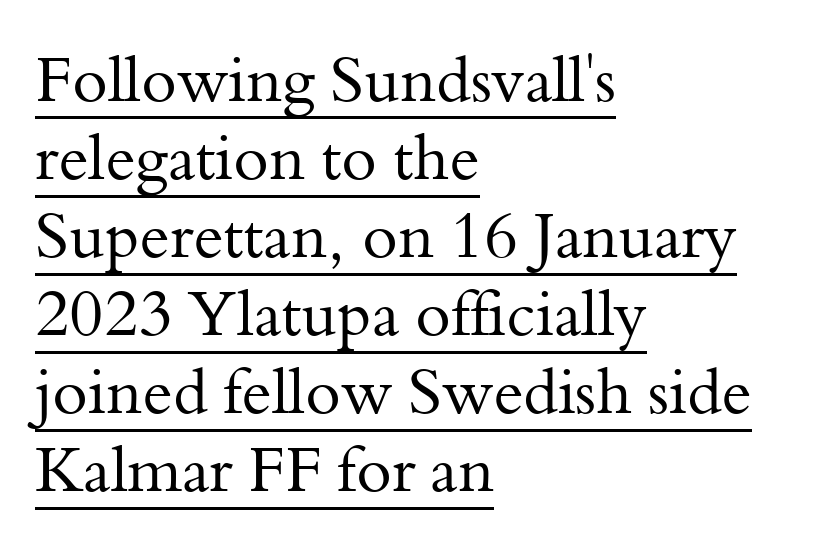
{"serif": "yes", "italic": "no", "bold": "no", "weight": "regular", "width": "normal", "stroke_contrast": "medium", "x_height": "small", "monospaced": "no", "underline": "yes", "align": "left", "line_spacing_ratio": 1.22, "letter_spacing": "normal", "letter_spacing_em": 0.0, "glyph_px": 64}
